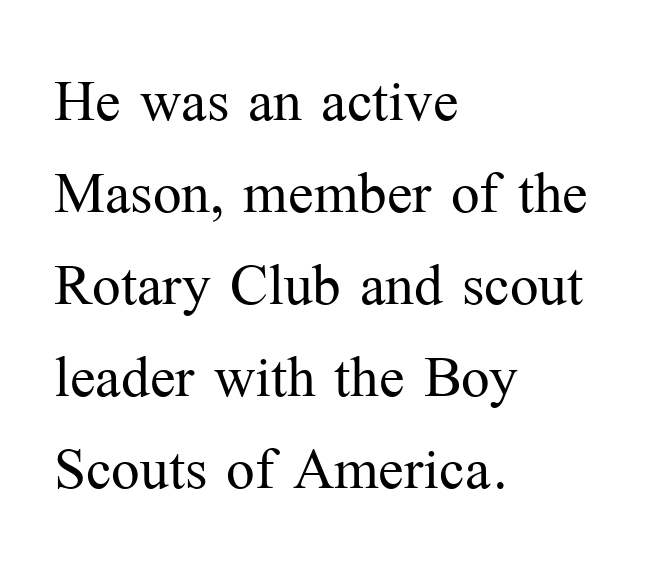
{"serif": "yes", "italic": "no", "bold": "no", "weight": "light", "width": "normal", "stroke_contrast": "medium", "x_height": "medium", "monospaced": "no", "underline": "no", "align": "left", "line_spacing_ratio": 1.21, "letter_spacing": "normal", "letter_spacing_em": 0.0, "glyph_px": 76}
